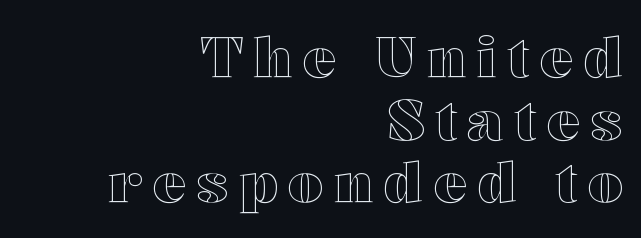
Varying glyph widths throughout — classic text-font behaviour. The lines are packed closely together with very little leading. The letters stand straight up with perfectly vertical stems. Check the space under the baseline: it is left empty.
